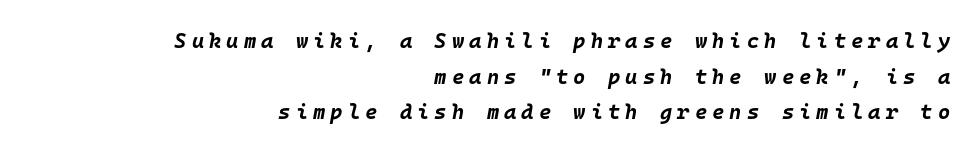
Line ends are locked; line starts wander. There's an unmistakable incline to the writing here. Vertically, the passage feels balanced, rows spaced as you'd expect. The sample has been set heavy, in full bold. Unmarked baselines from the first word to the last. Look at the tracking — it's clearly loosened, letters drifting apart.
